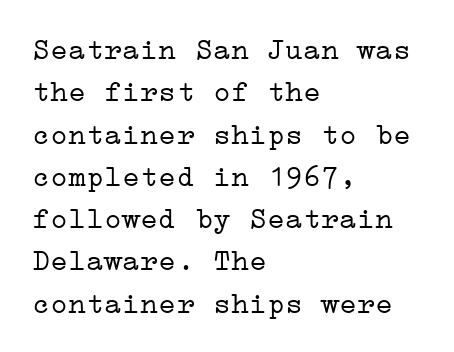
The image shows 30 px light, wide serif type, upright; set left-aligned, normal line spacing (1.41x), normal letter spacing, not underlined; low stroke contrast and a medium x-height.
